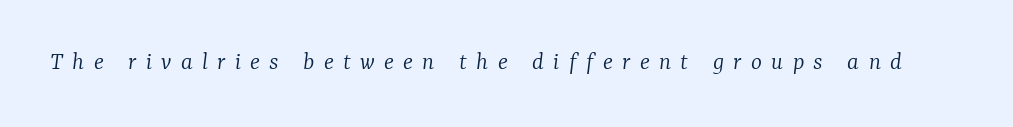
{"italic": "yes", "lean": "right", "slant_degrees": 7, "bold": "no", "underline": "no", "letter_spacing": "wide", "letter_spacing_em": 0.36, "glyph_px": 26}
